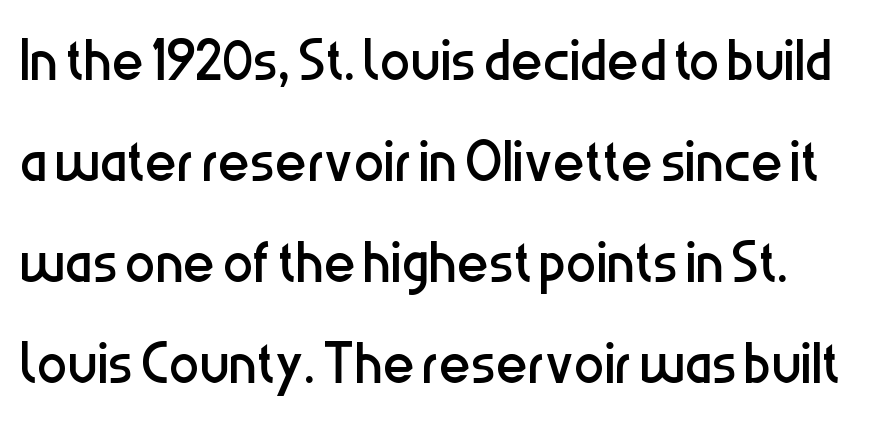
A clean baseline with only descenders dipping below it. Nope, not italic — everything's standing straight. This rendering employs a face without finishing strokes, i.e., a sans-serif. Bold? No — there's no thickening of the strokes.
